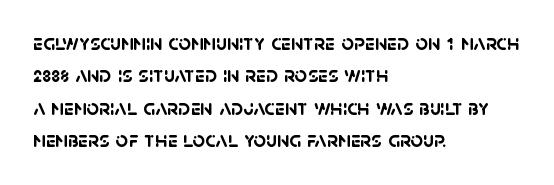
{"bold": "yes", "underline": "no", "align": "left", "line_spacing": "normal", "line_spacing_ratio": 1.47, "letter_spacing": "normal", "letter_spacing_em": 0.0, "glyph_px": 22}
